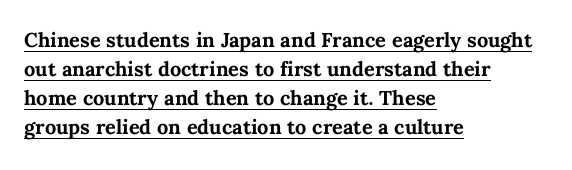
Q: Is the text bold? A: Yes.
Q: Is the text italic (slanted)? A: No, it is upright.
Q: Is the text underlined? A: Yes.
Q: How is the paragraph aligned? A: Left-aligned.
Q: Is the spacing between letters normal or unusually wide? A: Normal.
Q: Is the spacing between lines tight, normal or loose? A: Normal.
